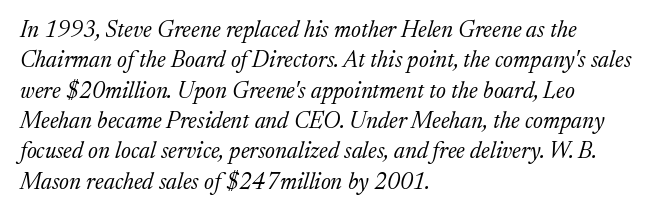
{"italic": "yes", "lean": "right", "slant_degrees": 17, "bold": "no", "underline": "no", "align": "left", "line_spacing": "normal", "line_spacing_ratio": 1.32, "letter_spacing": "normal", "letter_spacing_em": 0.0, "glyph_px": 23}
